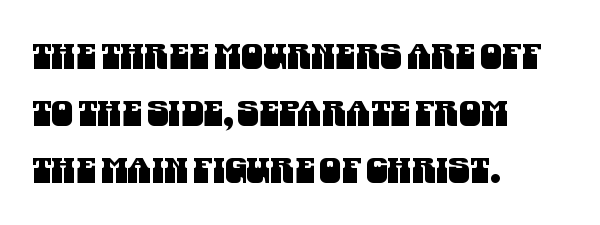
The image shows 35 px condensed sans-serif type; set left-aligned, normal line spacing (1.63x), normal letter spacing, not underlined; medium stroke contrast and a large x-height.
